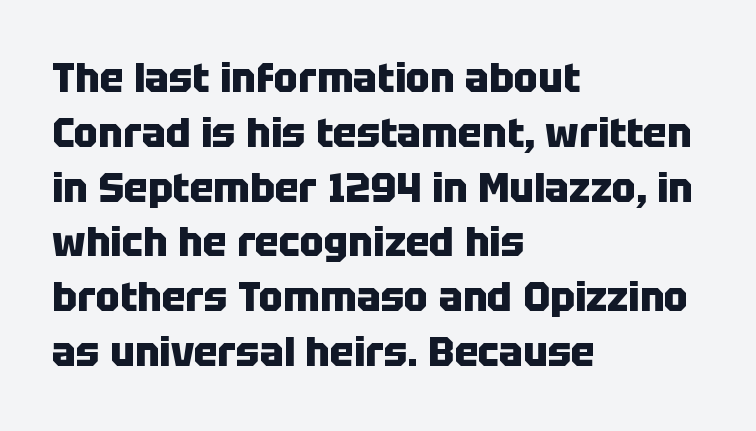
The image shows 40 px heavy sans-serif type, upright; set left-aligned, normal line spacing (1.37x), normal letter spacing, not underlined; low stroke contrast and a large x-height.
